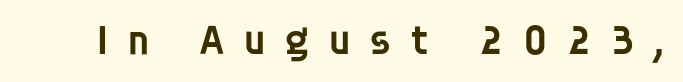
How are the letters spaced? Widely, with obvious added tracking. A typesetter would call this proportional, since set widths differ per character. How heavy is the stroke? Medium-heavy — a semibold, shy of bold. No feet cap the strokes, marking this as sans-serif type.
